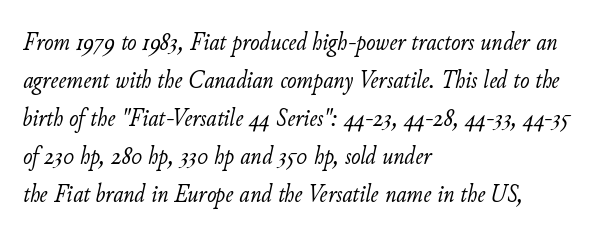
Q: Is the text bold? A: No.
Q: Is the text italic (slanted)? A: Yes, it leans right by about 11 degrees.
Q: Is the text underlined? A: No.
Q: How is the paragraph aligned? A: Left-aligned.
Q: Is the spacing between letters normal or unusually wide? A: Normal.
Q: Is the spacing between lines tight, normal or loose? A: Normal.
